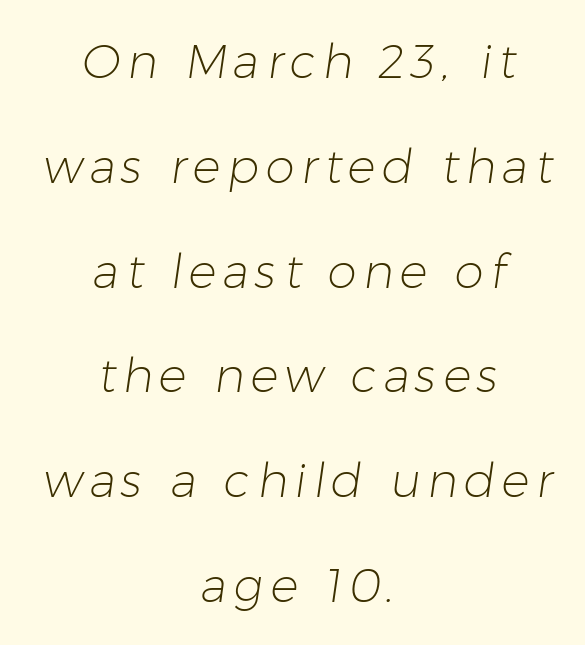
Q: Is the text bold? A: No.
Q: Is the typeface a serif or a sans-serif typeface? A: Sans-serif.
Q: Is the text underlined? A: No.
Q: How is the paragraph aligned? A: Centered.
Q: Is the spacing between lines tight, normal or loose? A: Loose.
Q: Width (condensed, normal, or wide)? A: Normal.
Q: Stroke contrast? A: Low.
Q: x-height? A: Medium.
Q: Monospaced? A: No.
